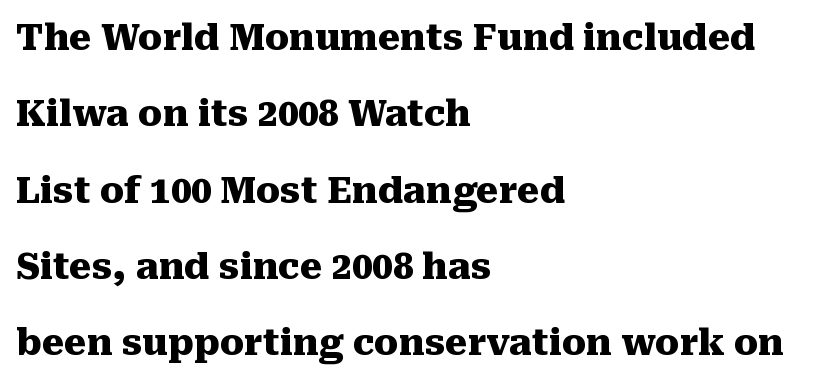
Interline gaps are noticeably wide in this sample. Where is the straight margin? On the left. This sample has the flowing, uneven cadence of proportional lettering. The area under the type is left untouched. Every letter is thick-stroked: bold, no question.
